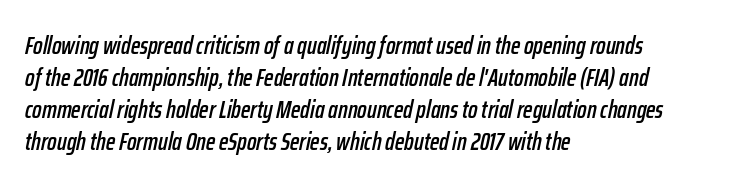
The image shows 25 px text type, italic (leaning right); set left-aligned, normal line spacing (1.28x), normal letter spacing, not underlined.
